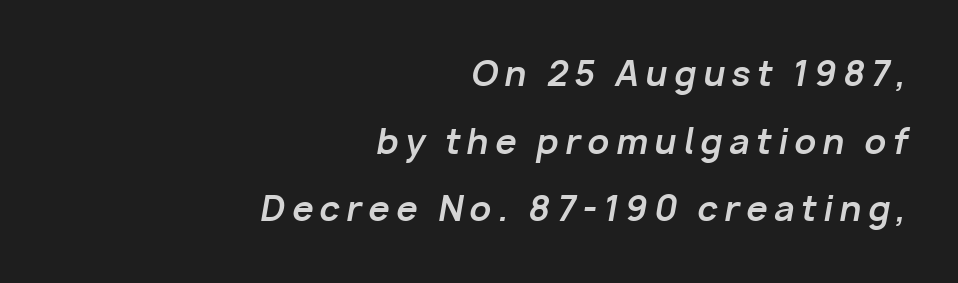
Q: Is the text bold? A: Yes.
Q: Is the text italic (slanted)? A: Yes, it leans right by about 10 degrees.
Q: Is the text underlined? A: No.
Q: How is the paragraph aligned? A: Right-aligned.
Q: Is the spacing between lines tight, normal or loose? A: Loose.
Q: Width (condensed, normal, or wide)? A: Normal.
Q: Stroke contrast? A: Low.
Q: x-height? A: Medium.
Q: Monospaced? A: No.
